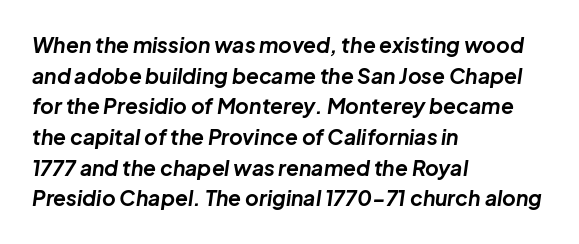
The rendering anchors every line to the left-hand side. Nothing unusual about the tracking: characters are spaced as the font intends. Weight: bold. Posture: slanted. The string is rendered with underlining switched off.
